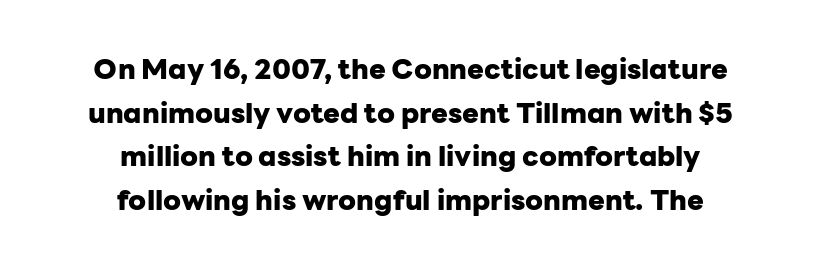
The image shows 28 px heavy sans-serif type, upright; set centered, normal line spacing (1.56x), normal letter spacing, not underlined; low stroke contrast and a medium x-height.
